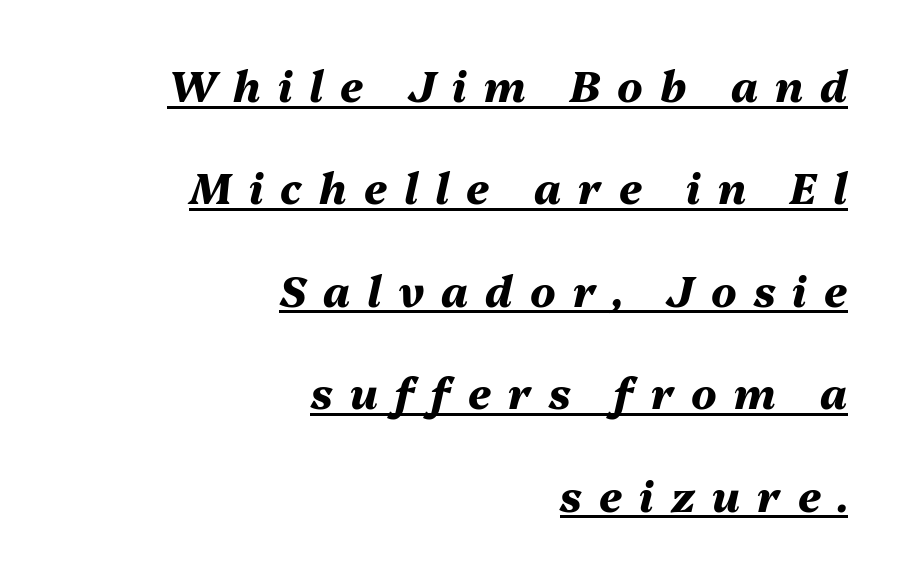
Q: Is the text bold? A: Yes.
Q: Is the text italic (slanted)? A: Yes, it leans right by about 13 degrees.
Q: Is the text underlined? A: Yes.
Q: How is the paragraph aligned? A: Right-aligned.
Q: Is the spacing between letters normal or unusually wide? A: Unusually wide.
Q: Is the spacing between lines tight, normal or loose? A: Loose.
Q: Width (condensed, normal, or wide)? A: Normal.
Q: Stroke contrast? A: Medium.
Q: x-height? A: Medium.
Q: Monospaced? A: No.
